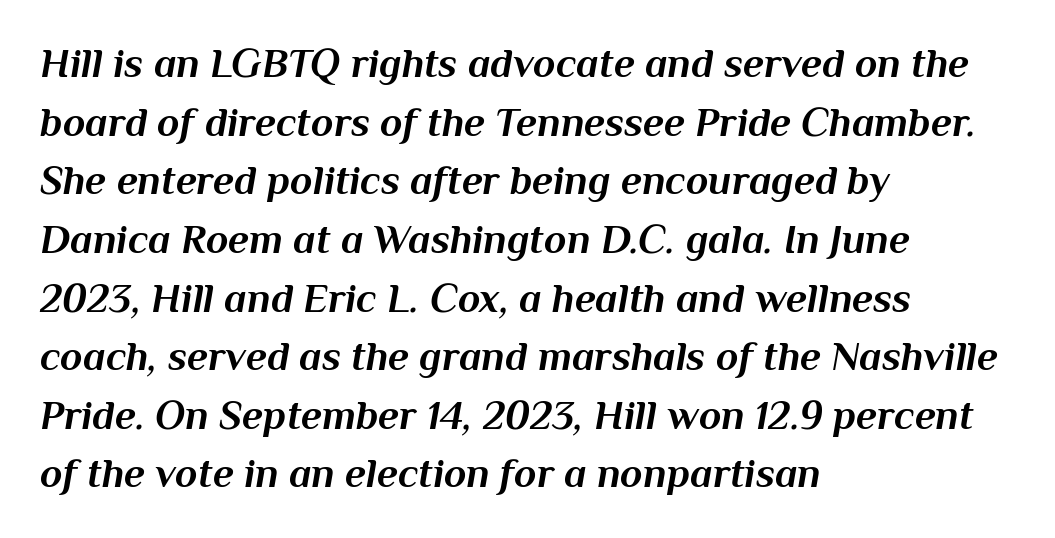
Q: Is the text bold? A: Yes.
Q: Is the text italic (slanted)? A: Yes, it leans right by about 10 degrees.
Q: Is the text underlined? A: No.
Q: How is the paragraph aligned? A: Left-aligned.
Q: Is the spacing between letters normal or unusually wide? A: Normal.
Q: Is the spacing between lines tight, normal or loose? A: Normal.
Q: Width (condensed, normal, or wide)? A: Normal.
Q: Stroke contrast? A: Medium.
Q: x-height? A: Medium.
Q: Monospaced? A: No.
